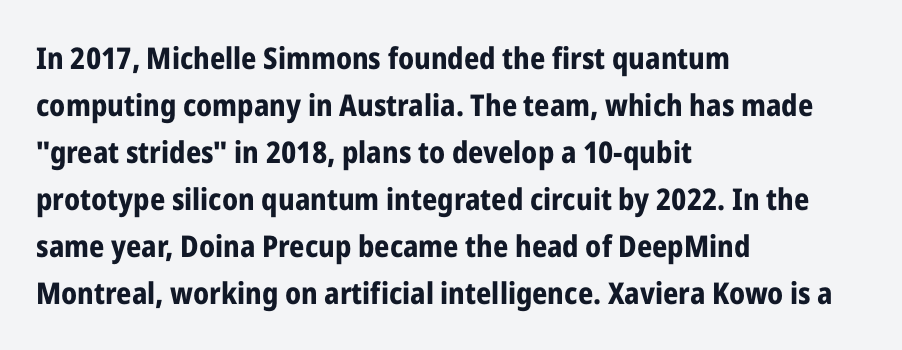
Q: Is the text bold? A: Yes.
Q: Is the text italic (slanted)? A: No, it is upright.
Q: Is the typeface a serif or a sans-serif typeface? A: Sans-serif.
Q: Is the text underlined? A: No.
Q: How is the paragraph aligned? A: Left-aligned.
Q: Is the spacing between letters normal or unusually wide? A: Normal.
Q: Is the spacing between lines tight, normal or loose? A: Normal.
Q: Width (condensed, normal, or wide)? A: Condensed.
Q: Stroke contrast? A: Low.
Q: x-height? A: Medium.
Q: Monospaced? A: No.
